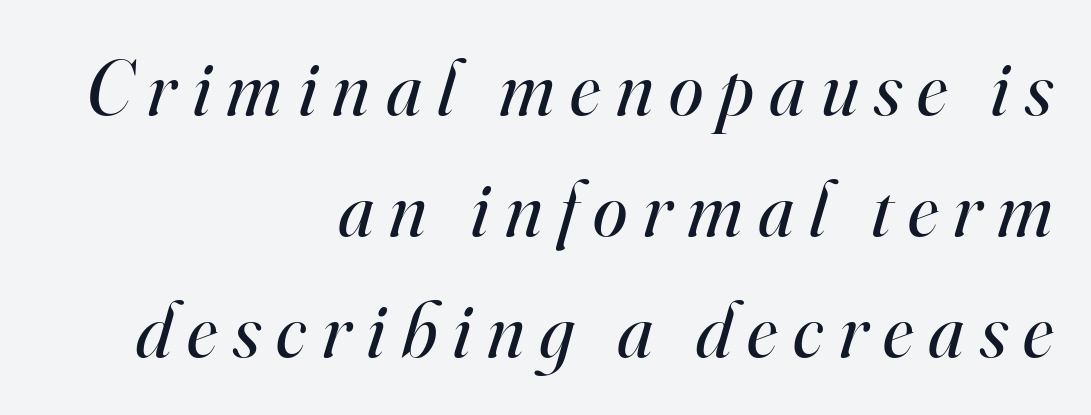
The image shows 78 px regular-weight serif type, italic (leaning right); set right-aligned, normal line spacing (1.55x), unusually wide letter spacing (+0.2 em), not underlined; high stroke contrast and a small x-height.
